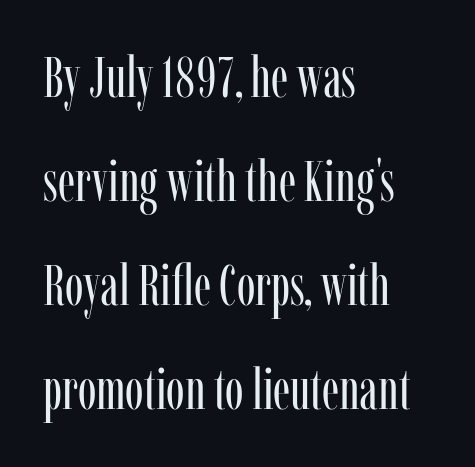
Q: Is the text bold? A: No.
Q: Is the text italic (slanted)? A: No, it is upright.
Q: Is the typeface a serif or a sans-serif typeface? A: Serif.
Q: Is the text underlined? A: No.
Q: How is the paragraph aligned? A: Left-aligned.
Q: Is the spacing between letters normal or unusually wide? A: Normal.
Q: Width (condensed, normal, or wide)? A: Condensed.
Q: Stroke contrast? A: Low.
Q: x-height? A: Medium.
Q: Monospaced? A: No.
